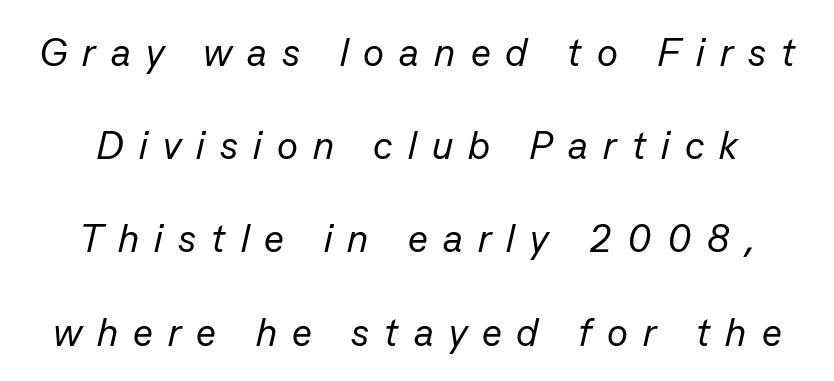
Q: Is the text bold? A: No.
Q: Is the text italic (slanted)? A: Yes, it leans right by about 13 degrees.
Q: Is the text underlined? A: No.
Q: Is the spacing between letters normal or unusually wide? A: Unusually wide.
Q: Is the spacing between lines tight, normal or loose? A: Loose.
Q: Width (condensed, normal, or wide)? A: Normal.
Q: Stroke contrast? A: Low.
Q: x-height? A: Medium.
Q: Monospaced? A: No.
